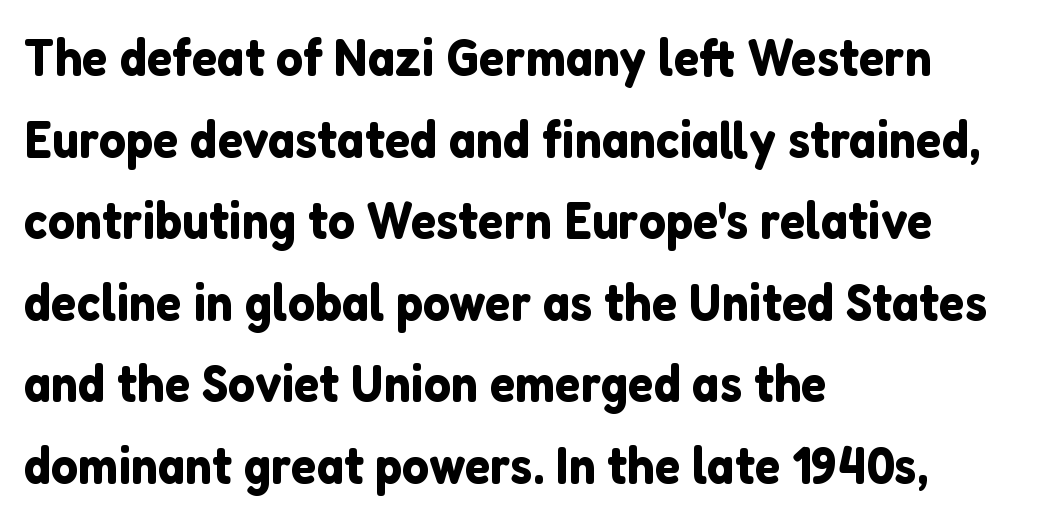
The image shows 53 px sans-serif type, upright; set left-aligned, normal line spacing (1.54x), normal letter spacing, not underlined; low stroke contrast and a medium x-height.
